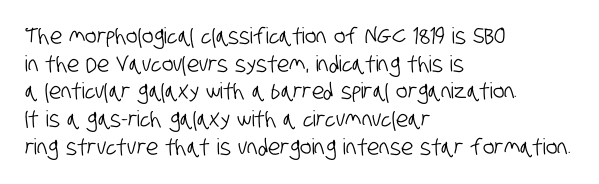
Q: Is the text underlined? A: No.
Q: How is the paragraph aligned? A: Left-aligned.
Q: Is the spacing between letters normal or unusually wide? A: Normal.
Q: Is the spacing between lines tight, normal or loose? A: Normal.
